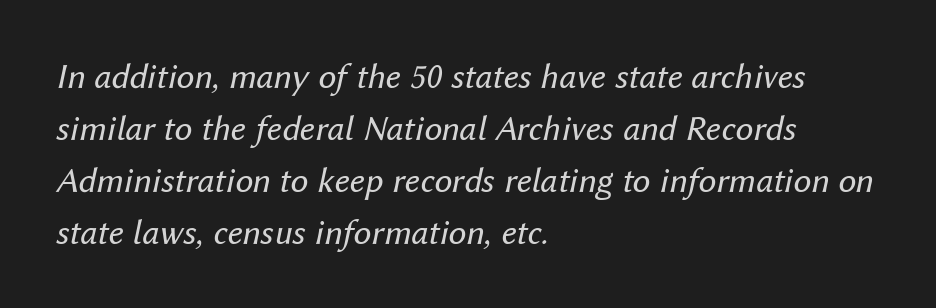
{"italic": "yes", "lean": "right", "slant_degrees": 12, "bold": "no", "weight": "regular", "width": "normal", "stroke_contrast": "medium", "x_height": "medium", "monospaced": "no", "underline": "no", "align": "left", "line_spacing": "normal", "line_spacing_ratio": 1.44, "letter_spacing": "normal", "letter_spacing_em": 0.0, "glyph_px": 36}
